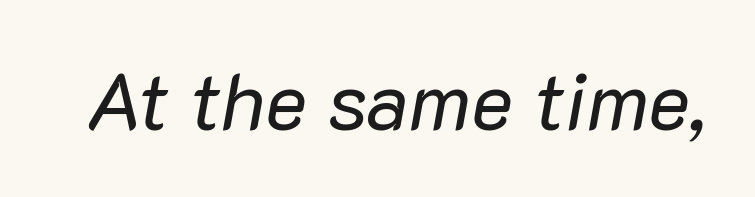
The image shows 80 px regular-weight type, italic (leaning right); set normal letter spacing, not underlined; low stroke contrast and a medium x-height.
